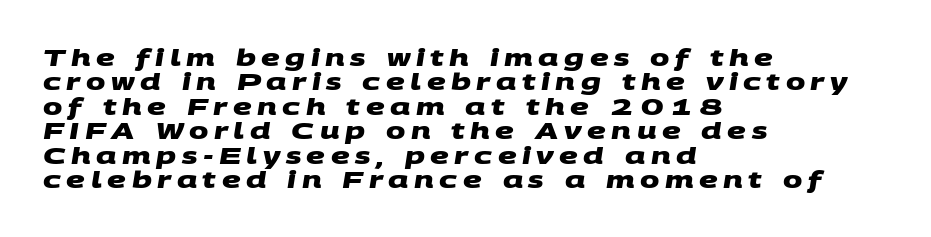
Q: Is the text bold? A: Yes.
Q: Is the text underlined? A: No.
Q: How is the paragraph aligned? A: Left-aligned.
Q: Is the spacing between letters normal or unusually wide? A: Unusually wide.
Q: Is the spacing between lines tight, normal or loose? A: Tight.
